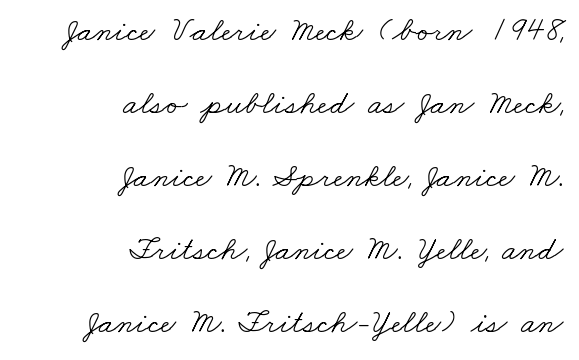
Q: Is the text bold? A: No.
Q: Is the typeface a serif or a sans-serif typeface? A: Serif.
Q: Is the text underlined? A: No.
Q: How is the paragraph aligned? A: Right-aligned.
Q: Is the spacing between letters normal or unusually wide? A: Normal.
Q: Is the spacing between lines tight, normal or loose? A: Loose.
Q: Width (condensed, normal, or wide)? A: Wide.
Q: Stroke contrast? A: Low.
Q: x-height? A: Small.
Q: Monospaced? A: No.
